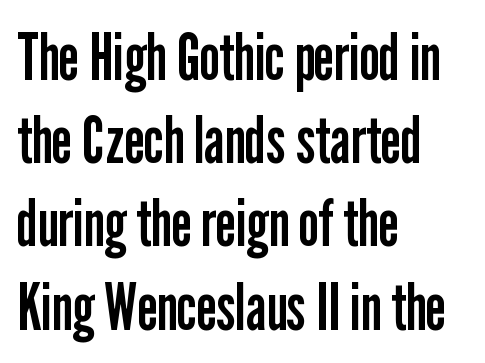
The image shows 65 px regular-weight, condensed sans-serif type, upright; set left-aligned, normal line spacing (1.28x), normal letter spacing, not underlined; low stroke contrast and a medium x-height.
